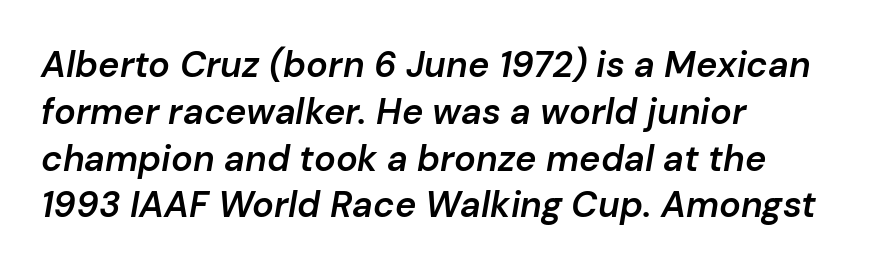
{"italic": "yes", "lean": "right", "slant_degrees": 10, "bold": "semi", "weight": "semibold", "width": "normal", "stroke_contrast": "low", "x_height": "medium", "monospaced": "no", "underline": "no", "align": "left", "line_spacing": "normal", "line_spacing_ratio": 1.3, "letter_spacing": "normal", "letter_spacing_em": 0.0, "glyph_px": 36}
